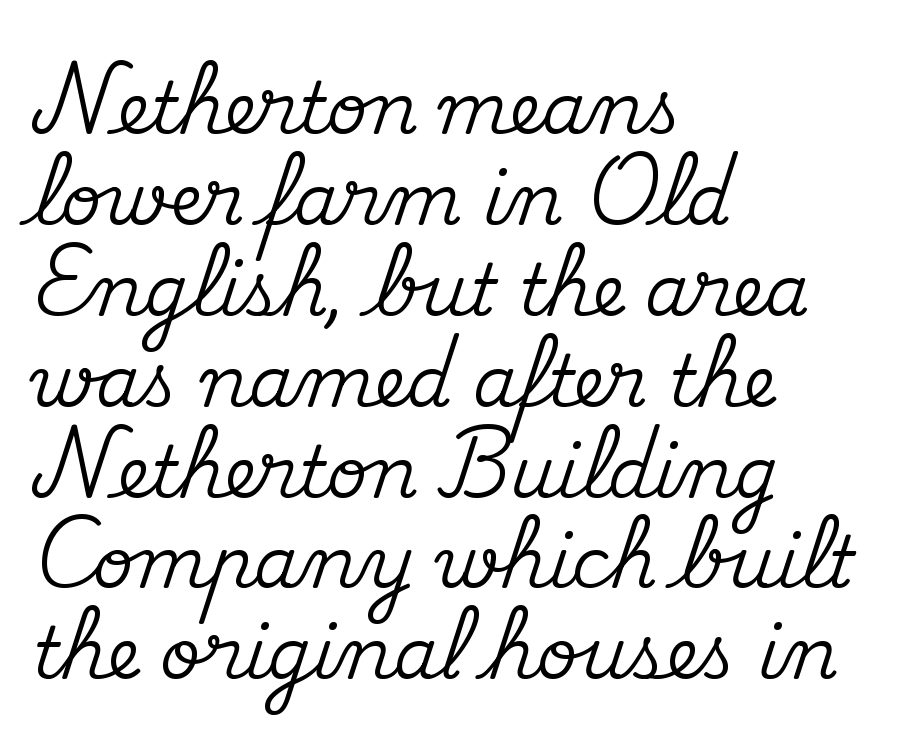
The image shows 71 px serif type; set left-aligned, normal line spacing (1.28x), normal letter spacing, not underlined; medium stroke contrast and a small x-height.
